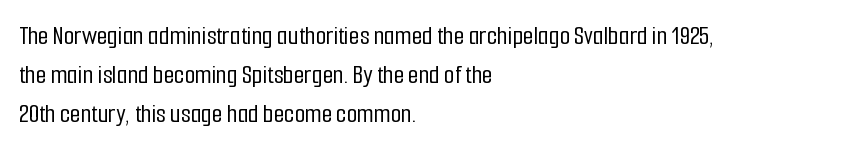
This block has exactly the height ordinary leading produces. The specimen reads as upright at a glance. Letters rest on an invisible, unmarked baseline. Compared with typical body copy, the letter spacing here is the same.
